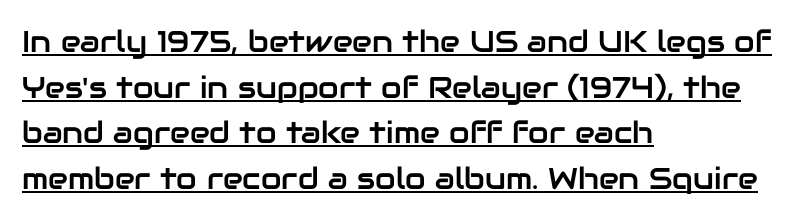
{"serif": "no", "italic": "no", "width": "normal", "stroke_contrast": "low", "x_height": "medium", "monospaced": "no", "underline": "yes", "align": "left", "line_spacing": "normal", "line_spacing_ratio": 1.52, "letter_spacing": "normal", "letter_spacing_em": 0.0, "glyph_px": 30}
